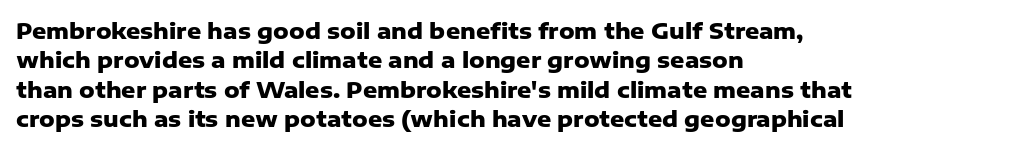
Q: Is the text bold? A: Yes.
Q: Is the text italic (slanted)? A: No, it is upright.
Q: Is the text underlined? A: No.
Q: How is the paragraph aligned? A: Left-aligned.
Q: Is the spacing between letters normal or unusually wide? A: Normal.
Q: Is the spacing between lines tight, normal or loose? A: Normal.
